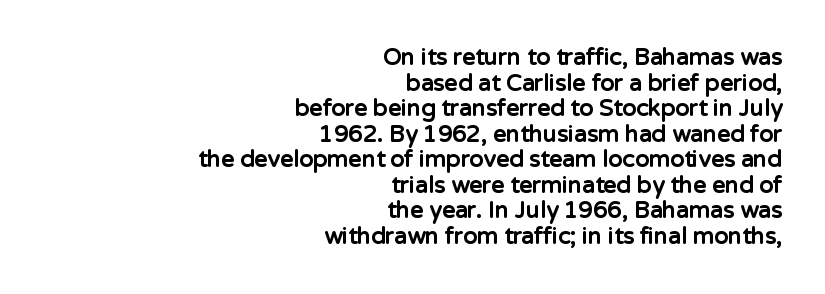
{"italic": "no", "bold": "yes", "underline": "no", "align": "right", "line_spacing": "tight", "line_spacing_ratio": 1.11, "letter_spacing": "normal", "letter_spacing_em": 0.0, "glyph_px": 23}
